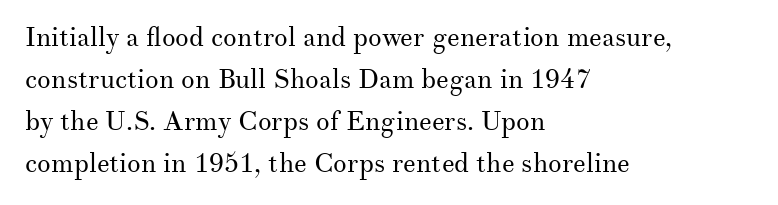
The image shows 27 px text type, upright; set left-aligned, normal line spacing (1.56x), normal letter spacing, not underlined.
